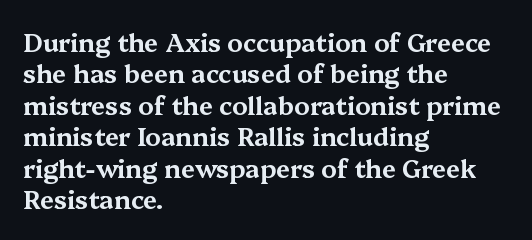
{"italic": "no", "underline": "no", "align": "left", "line_spacing": "normal", "line_spacing_ratio": 1.26, "letter_spacing": "normal", "letter_spacing_em": 0.0, "glyph_px": 25}
